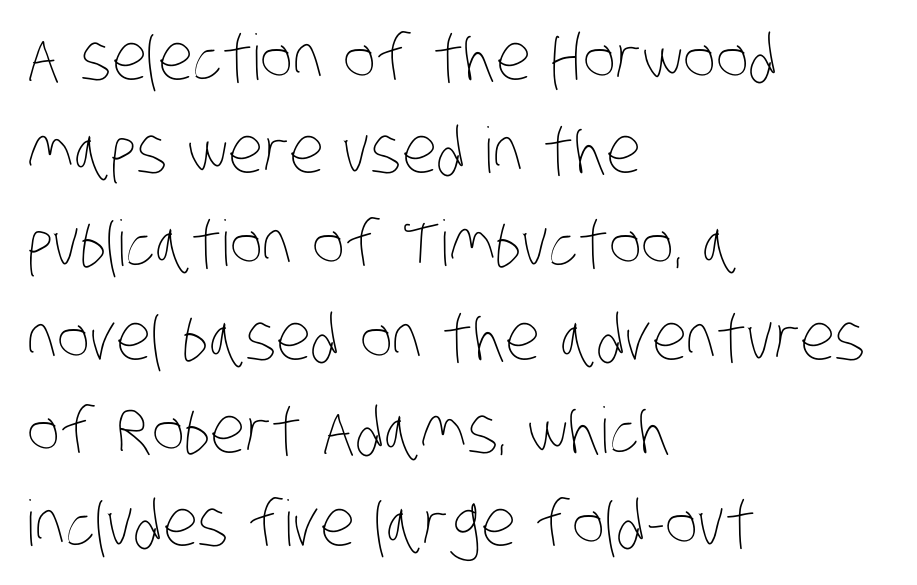
The image shows 63 px thin, condensed type; set left-aligned, normal line spacing (1.48x), normal letter spacing, not underlined; low stroke contrast and a large x-height.
